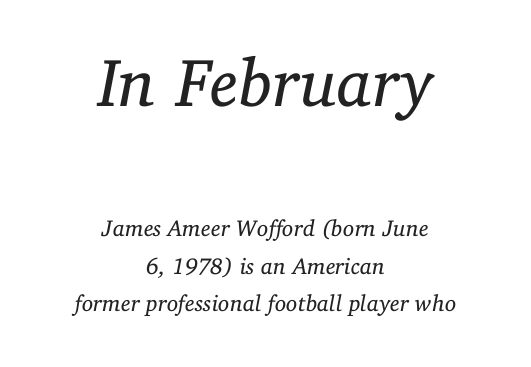
{"serif": "yes", "italic": "yes", "lean": "right", "slant_degrees": 11, "bold": "no", "weight": "regular", "width": "normal", "stroke_contrast": "low", "x_height": "medium", "monospaced": "no", "underline": "no", "align": "center", "line_spacing": "normal", "line_spacing_ratio": 1.65, "letter_spacing": "normal", "letter_spacing_em": 0.0, "larger_block": "first", "size_ratio": 2.96, "glyph_px": 68}
